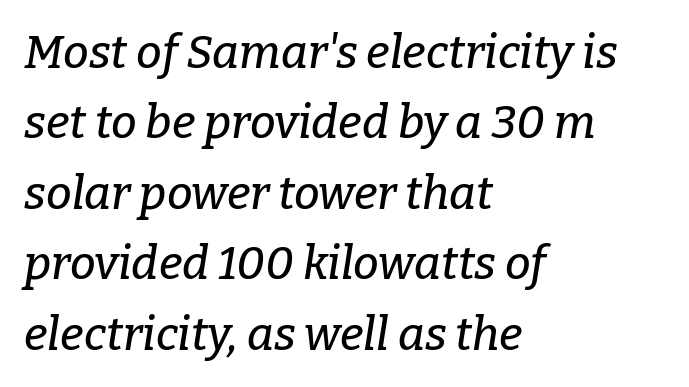
{"serif": "yes", "italic": "yes", "lean": "right", "slant_degrees": 9, "width": "normal", "stroke_contrast": "low", "x_height": "medium", "monospaced": "no", "underline": "no", "align": "left", "line_spacing": "normal", "line_spacing_ratio": 1.53, "letter_spacing": "normal", "letter_spacing_em": 0.0, "glyph_px": 46}
